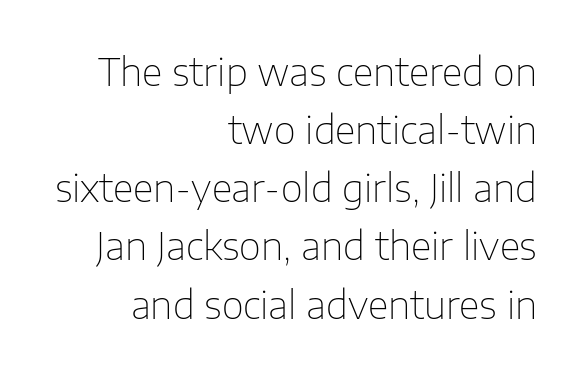
Regular leading. Nobody drew a line under any word here. A light-to-regular cut is what we see here. The letters advance in unequal steps, a hallmark of proportional type. Posture: straight, roman, zero tilt.
